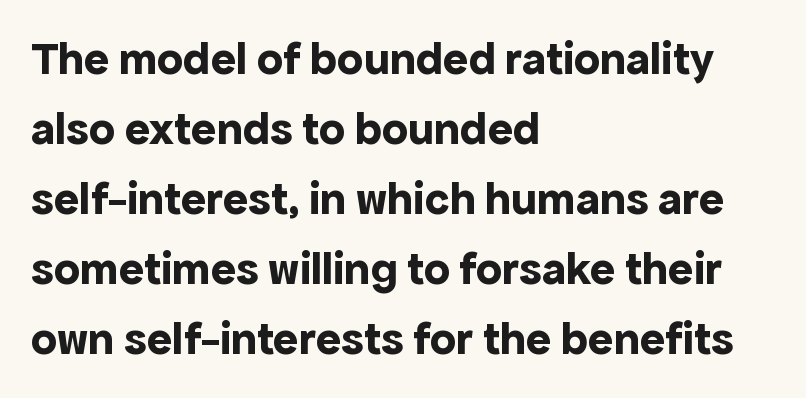
Examine the stroke ends and you'll find no serifs. Spacing verdict: proportional, widths tailored to each character. Compared with typical body copy, the letter spacing here is the same. This sample uses an upright cut, with every glyph sitting square on the baseline. The leading is moderate, giving the passage an even texture.
